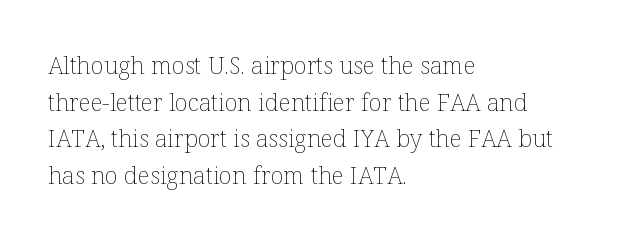
Q: Is the text bold? A: No.
Q: Is the text italic (slanted)? A: No, it is upright.
Q: Is the text underlined? A: No.
Q: How is the paragraph aligned? A: Left-aligned.
Q: Is the spacing between letters normal or unusually wide? A: Normal.
Q: Is the spacing between lines tight, normal or loose? A: Normal.
